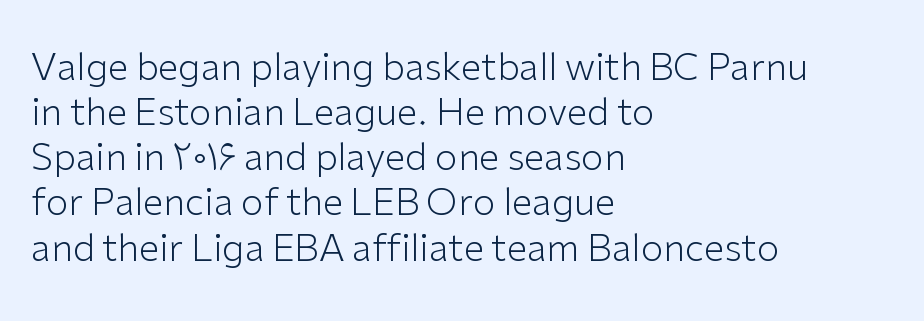
The image shows 37 px light sans-serif type, upright; set left-aligned, line spacing 1.22x, normal letter spacing, not underlined; low stroke contrast and a medium x-height.
